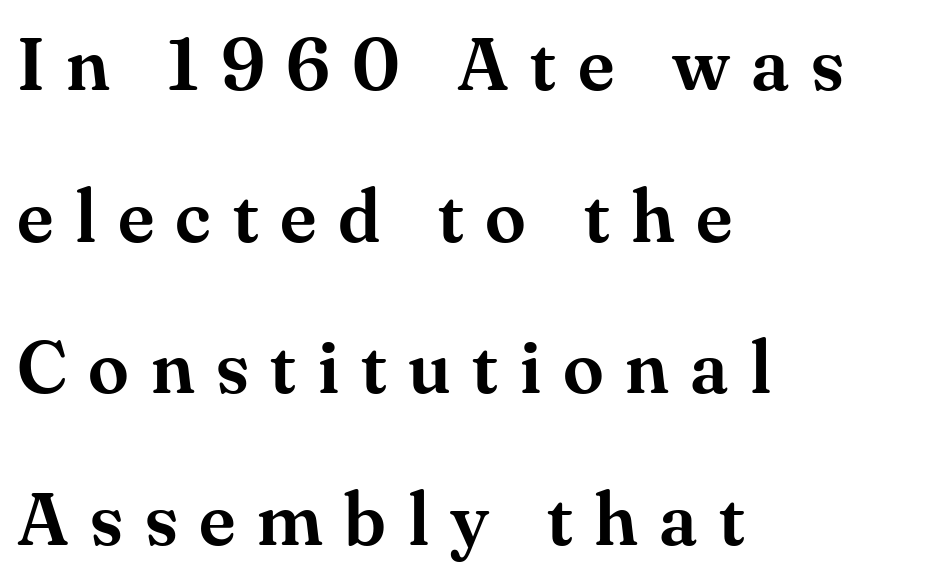
The image shows 74 px serif type, upright; set left-aligned, loose line spacing (2.05x), unusually wide letter spacing (+0.29 em), not underlined; medium stroke contrast and a small x-height.
